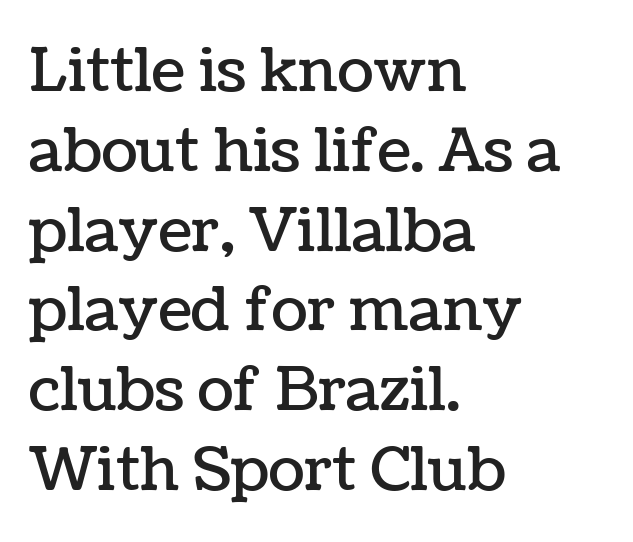
Q: Is the text italic (slanted)? A: No, it is upright.
Q: Is the text underlined? A: No.
Q: How is the paragraph aligned? A: Left-aligned.
Q: Is the spacing between letters normal or unusually wide? A: Normal.
Q: Is the spacing between lines tight, normal or loose? A: Normal.
Q: Width (condensed, normal, or wide)? A: Normal.
Q: Stroke contrast? A: Low.
Q: x-height? A: Medium.
Q: Monospaced? A: No.
